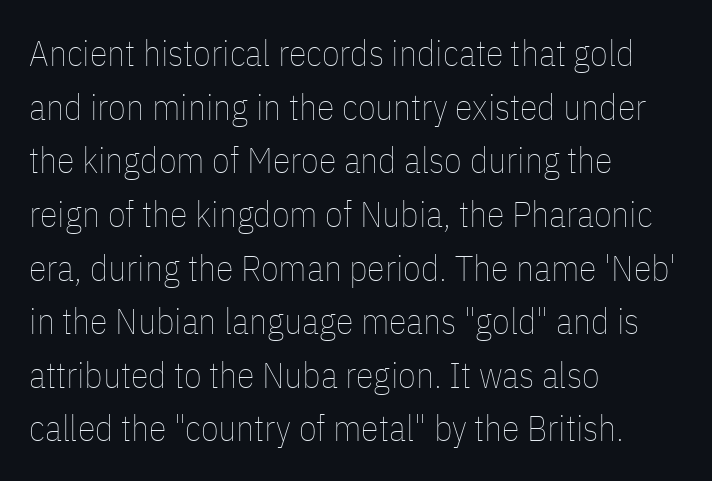
Q: Is the text bold? A: No.
Q: Is the text italic (slanted)? A: No, it is upright.
Q: Is the text underlined? A: No.
Q: How is the paragraph aligned? A: Left-aligned.
Q: Is the spacing between letters normal or unusually wide? A: Normal.
Q: Is the spacing between lines tight, normal or loose? A: Normal.
Q: Width (condensed, normal, or wide)? A: Condensed.
Q: Stroke contrast? A: Low.
Q: x-height? A: Medium.
Q: Monospaced? A: No.
